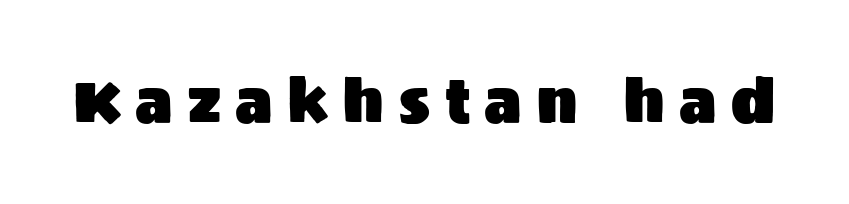
{"serif": "no", "italic": "no", "width": "normal", "stroke_contrast": "medium", "x_height": "large", "monospaced": "no", "underline": "no", "letter_spacing": "wide", "letter_spacing_em": 0.27, "glyph_px": 58}
